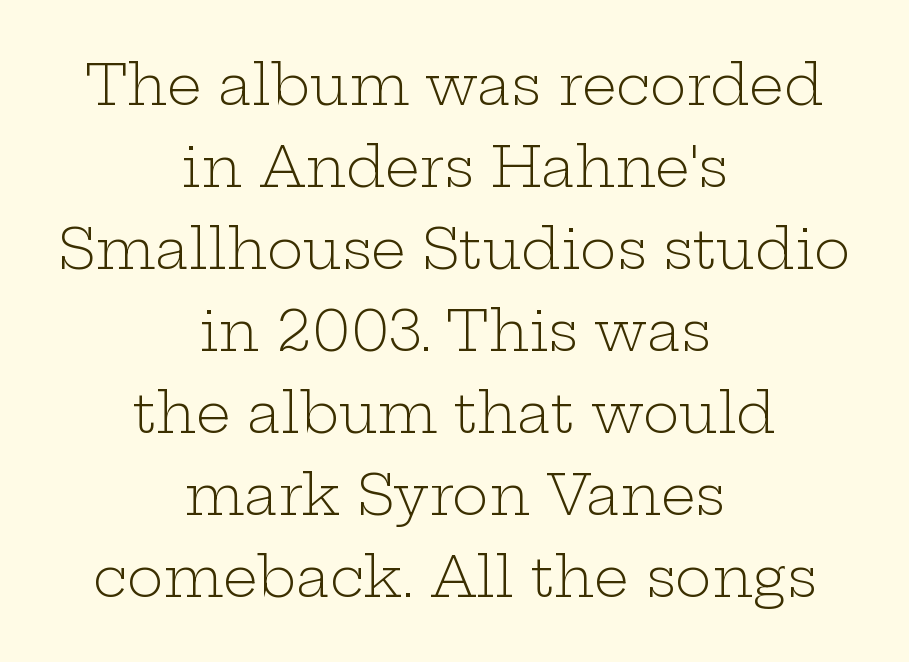
To sum up the face: it has serifs. A typesetter would call this leading conventional body-copy spacing. The font sits on the lighter half of the weight spectrum, regular included. The text block is weighted toward neither margin, spreading evenly from the middle. The passage shown is not underscored anywhere. Varying glyph widths throughout — classic text-font behaviour.
